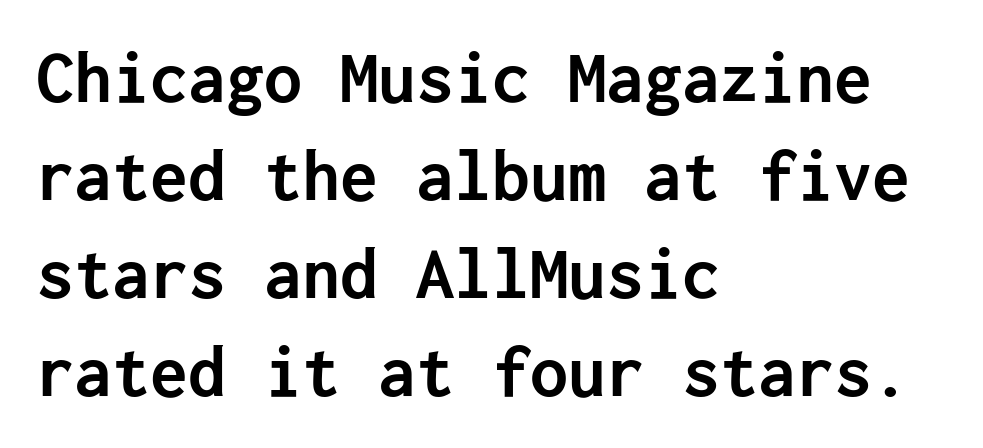
The image shows 76 px semibold sans-serif type, upright; set left-aligned, normal line spacing (1.29x), normal letter spacing, not underlined; low stroke contrast and a medium x-height.
